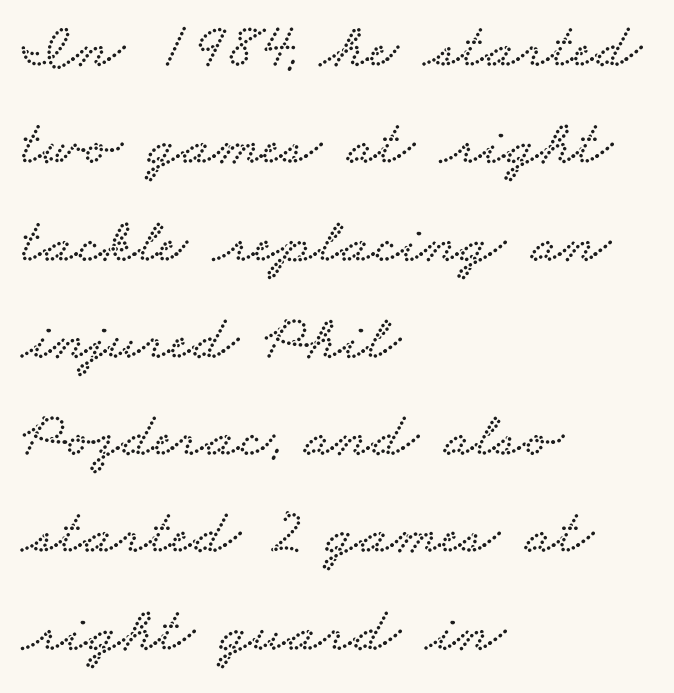
The image shows 64 px wide serif type; set left-aligned, normal line spacing (1.52x), normal letter spacing, not underlined; low stroke contrast and a small x-height.
